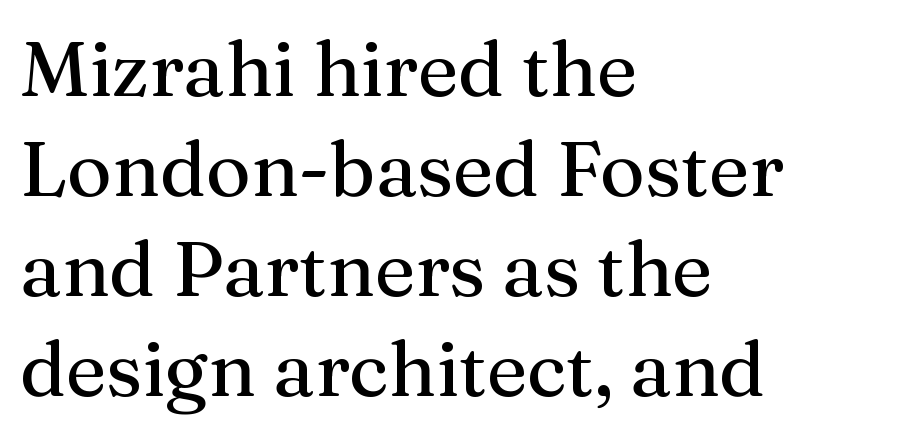
{"serif": "yes", "italic": "no", "width": "normal", "stroke_contrast": "medium", "x_height": "medium", "monospaced": "no", "underline": "no", "align": "left", "line_spacing": "normal", "line_spacing_ratio": 1.3, "letter_spacing": "normal", "letter_spacing_em": 0.0, "glyph_px": 77}
